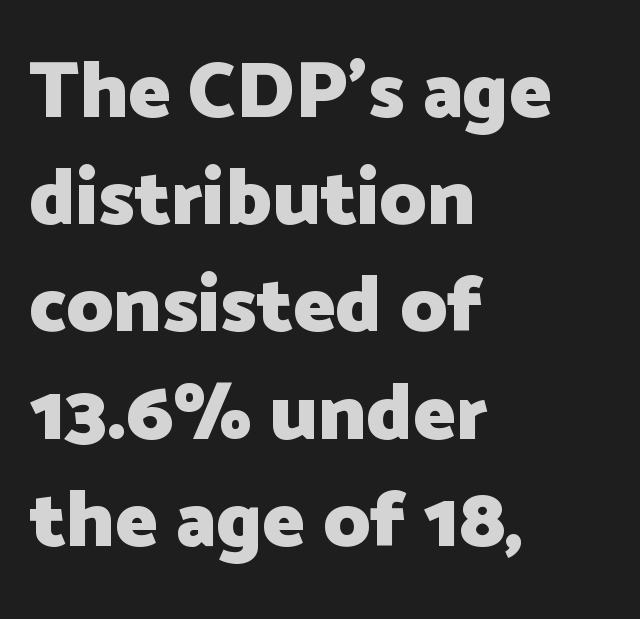
The letters stand straight up with perfectly vertical stems. Leading: standard. Honestly, there is no underline to notice here at all. Observe the absence of serifs on each vertical stroke in this sample. The letterforms sit shoulder to shoulder at normal distance.
